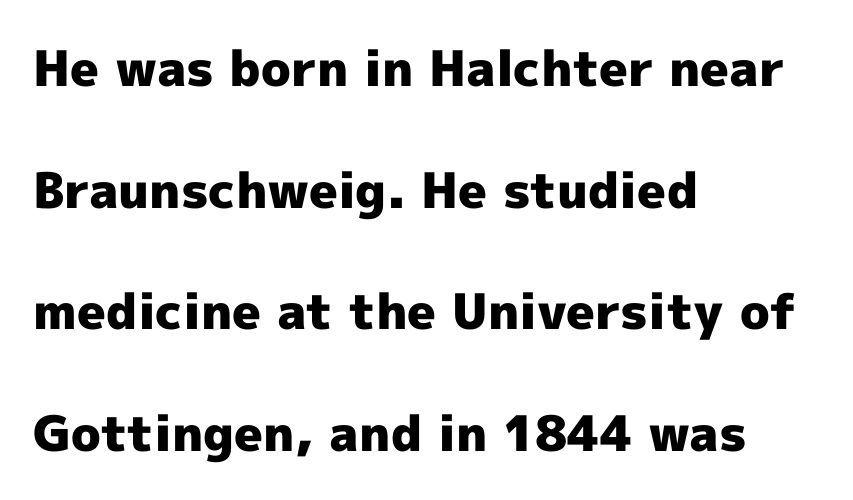
{"serif": "no", "italic": "no", "bold": "yes", "weight": "heavy", "width": "normal", "x_height": "medium", "monospaced": "no", "underline": "no", "align": "left", "line_spacing": "loose", "line_spacing_ratio": 2.48, "letter_spacing": "normal", "letter_spacing_em": 0.0, "glyph_px": 49}
